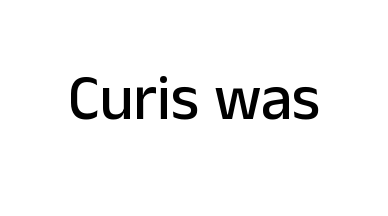
In terms of letterspacing, this is plain default setting. These lines are rendered in a variable-pitch font. Lines of text with bare space underneath. Typographically, this falls in the sans-serif category. Rendered with straight, roman letterforms.
